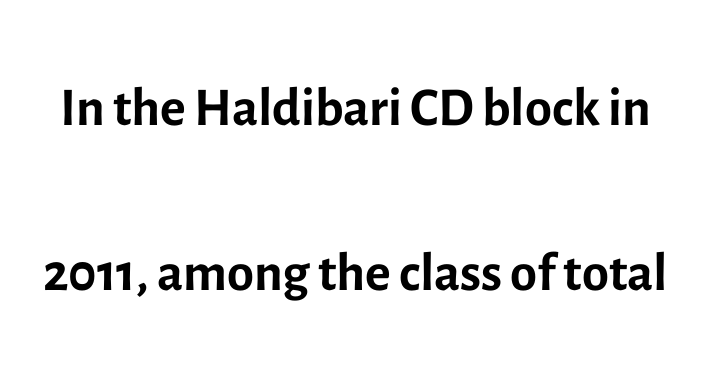
{"serif": "no", "italic": "no", "bold": "no", "weight": "regular", "width": "normal", "x_height": "medium", "monospaced": "no", "underline": "no", "line_spacing": "loose", "line_spacing_ratio": 2.11, "letter_spacing": "normal", "letter_spacing_em": 0.0, "glyph_px": 78}
